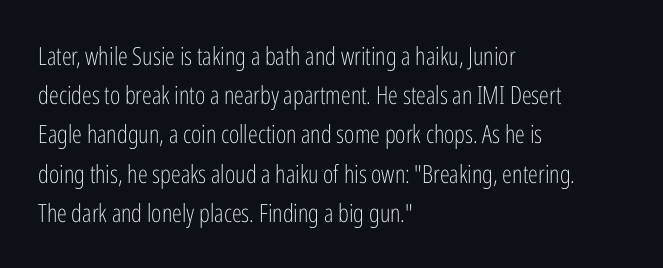
The image shows 25 px text type, upright; set left-aligned, normal line spacing (1.57x), normal letter spacing, not underlined.
